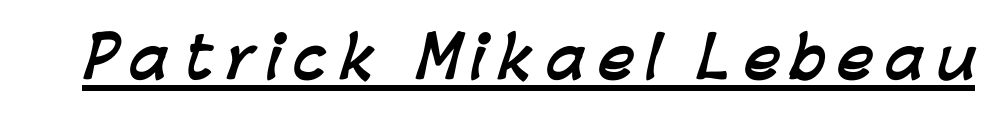
{"serif": "no", "bold": "yes", "weight": "semibold", "width": "normal", "stroke_contrast": "low", "x_height": "medium", "monospaced": "no", "underline": "yes", "letter_spacing": "wide", "letter_spacing_em": 0.22, "glyph_px": 56}
